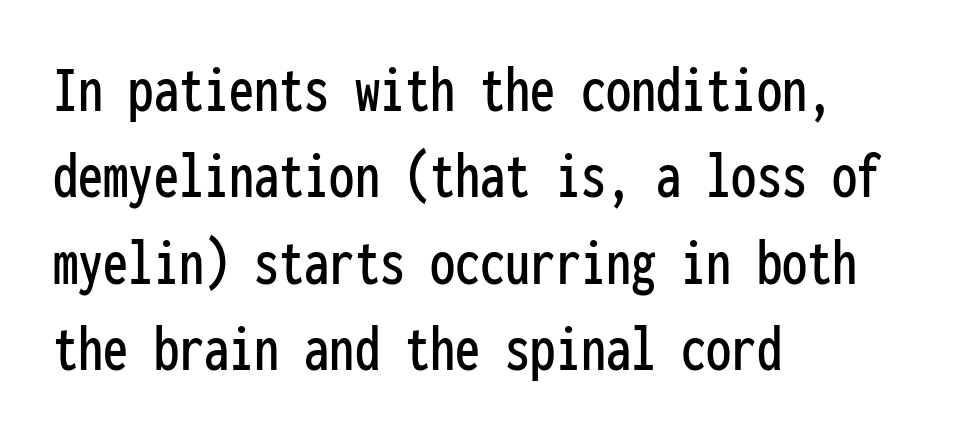
Q: Is the text italic (slanted)? A: No, it is upright.
Q: Is the typeface a serif or a sans-serif typeface? A: Sans-serif.
Q: Is the text underlined? A: No.
Q: How is the paragraph aligned? A: Left-aligned.
Q: Is the spacing between letters normal or unusually wide? A: Normal.
Q: Is the spacing between lines tight, normal or loose? A: Normal.
Q: Width (condensed, normal, or wide)? A: Condensed.
Q: Stroke contrast? A: Low.
Q: x-height? A: Medium.
Q: Monospaced? A: Yes.
